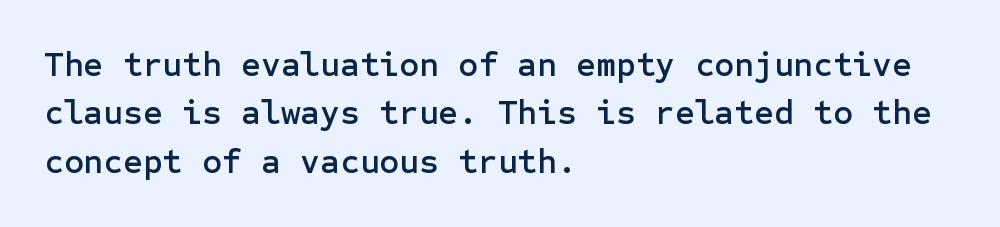
Q: Is the text italic (slanted)? A: No, it is upright.
Q: Is the typeface a serif or a sans-serif typeface? A: Sans-serif.
Q: Is the text underlined? A: No.
Q: How is the paragraph aligned? A: Left-aligned.
Q: Is the spacing between letters normal or unusually wide? A: Normal.
Q: Is the spacing between lines tight, normal or loose? A: Normal.
Q: Width (condensed, normal, or wide)? A: Normal.
Q: Stroke contrast? A: Low.
Q: x-height? A: Medium.
